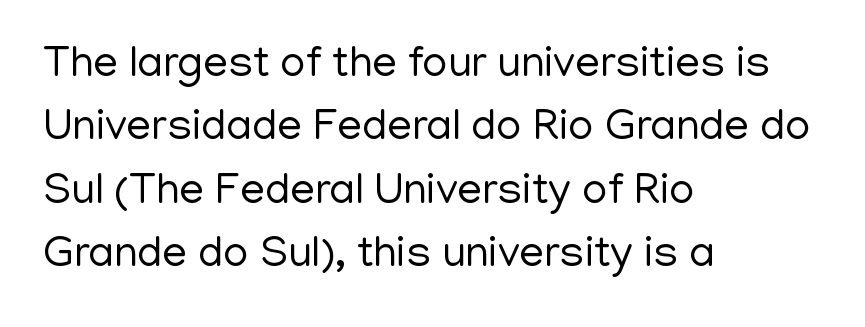
{"serif": "no", "italic": "no", "bold": "no", "weight": "regular", "width": "normal", "stroke_contrast": "low", "x_height": "medium", "monospaced": "no", "underline": "no", "align": "left", "line_spacing": "normal", "line_spacing_ratio": 1.44, "letter_spacing": "normal", "letter_spacing_em": 0.0, "glyph_px": 44}
